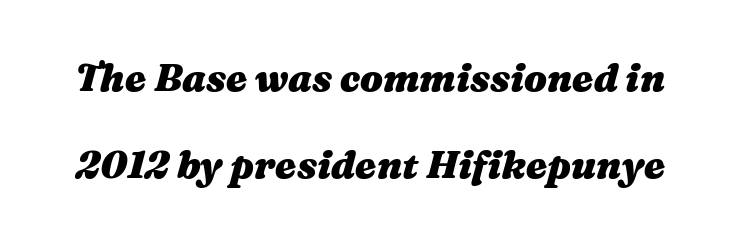
{"italic": "yes", "lean": "right", "slant_degrees": 16, "bold": "yes", "weight": "heavy", "width": "wide", "stroke_contrast": "medium", "x_height": "medium", "monospaced": "no", "underline": "no", "line_spacing": "loose", "line_spacing_ratio": 2.3, "letter_spacing": "normal", "letter_spacing_em": 0.0, "glyph_px": 38}
